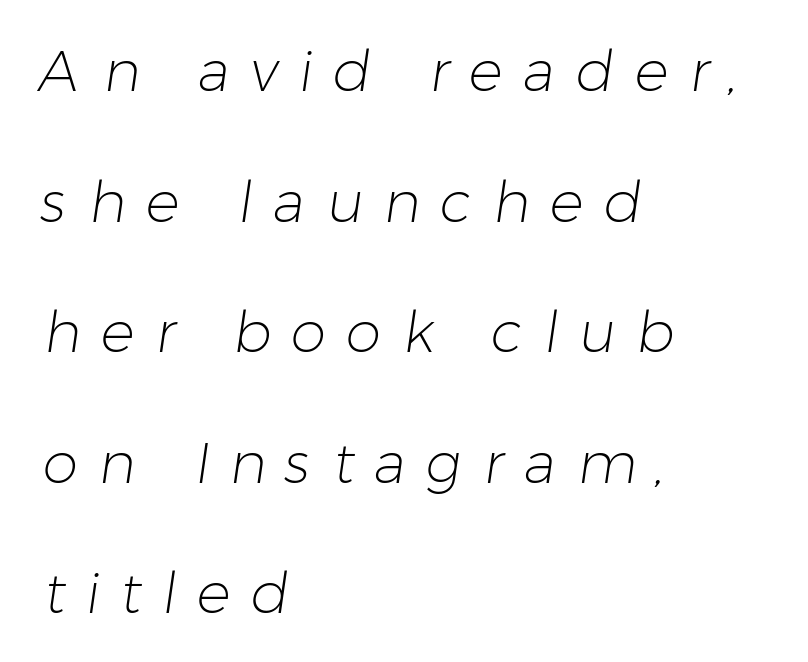
Nope, no serifs anywhere on these letters. Characters follow at a spacing far wider than the type designer built in. Bare-footed words on every line. Do the characters align in a grid? No, the font is proportional.
